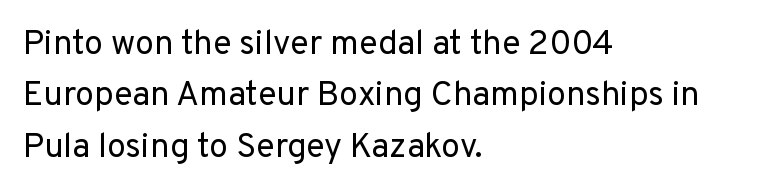
{"serif": "no", "italic": "no", "bold": "no", "weight": "regular", "width": "normal", "stroke_contrast": "low", "x_height": "medium", "monospaced": "no", "underline": "no", "align": "left", "line_spacing": "normal", "line_spacing_ratio": 1.51, "letter_spacing": "normal", "letter_spacing_em": 0.0, "glyph_px": 34}
